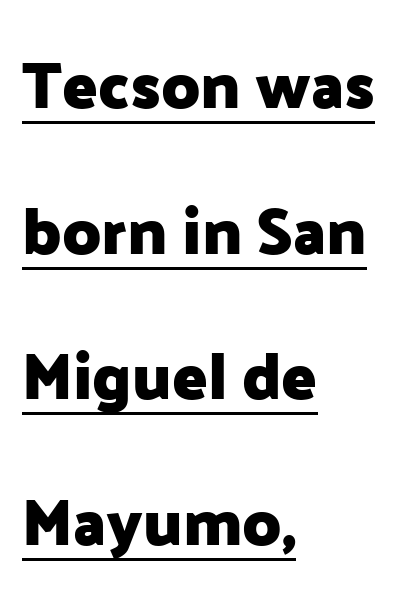
The image shows 65 px heavy sans-serif type, upright; set left-aligned, loose line spacing (2.24x), normal letter spacing, underlined; low stroke contrast and a medium x-height.
